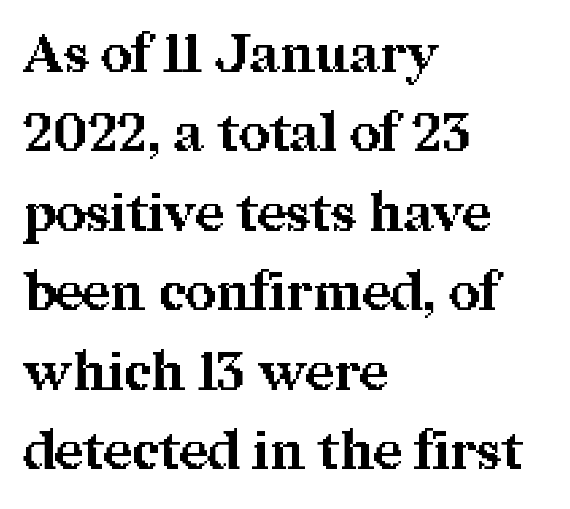
{"serif": "yes", "italic": "no", "bold": "yes", "weight": "bold", "width": "normal", "stroke_contrast": "medium", "x_height": "medium", "monospaced": "no", "underline": "no", "align": "left", "line_spacing": "normal", "line_spacing_ratio": 1.47, "letter_spacing": "normal", "letter_spacing_em": 0.0, "glyph_px": 54}
